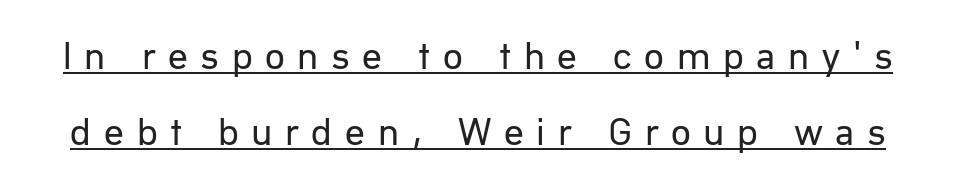
The face used here appears with an underline applied. Think standard paragraph weight, or any step lighter than that. This sample has the flowing, uneven cadence of proportional lettering. Is there much room between lines? Yes — plenty of vertical air separates them. Typographically, this falls in the sans-serif category. The axis of the letterforms is exactly vertical.
